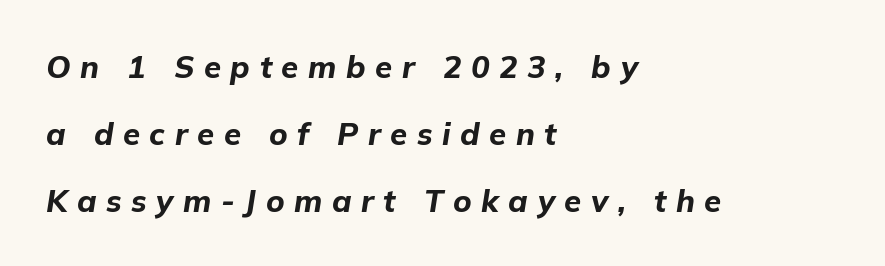
Q: Is the text bold? A: Yes.
Q: Is the text italic (slanted)? A: Yes, it leans right by about 9 degrees.
Q: Is the text underlined? A: No.
Q: How is the paragraph aligned? A: Left-aligned.
Q: Is the spacing between letters normal or unusually wide? A: Unusually wide.
Q: Is the spacing between lines tight, normal or loose? A: Loose.
Q: Width (condensed, normal, or wide)? A: Normal.
Q: Stroke contrast? A: Low.
Q: x-height? A: Medium.
Q: Monospaced? A: No.
